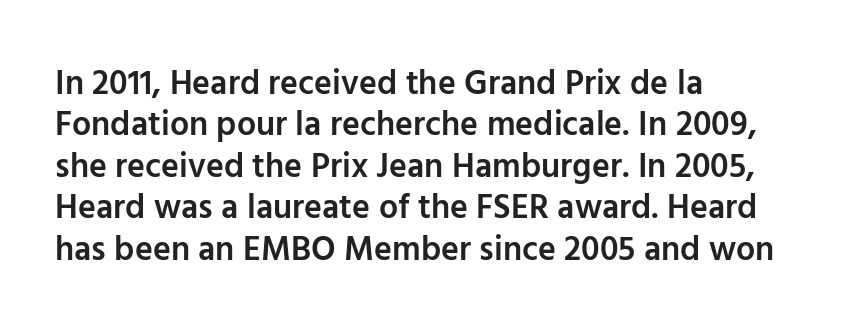
Q: Is the text bold? A: Semi-bold.
Q: Is the text italic (slanted)? A: No, it is upright.
Q: Is the typeface a serif or a sans-serif typeface? A: Sans-serif.
Q: Is the text underlined? A: No.
Q: How is the paragraph aligned? A: Left-aligned.
Q: Is the spacing between letters normal or unusually wide? A: Normal.
Q: Width (condensed, normal, or wide)? A: Normal.
Q: Stroke contrast? A: Low.
Q: x-height? A: Medium.
Q: Monospaced? A: No.
